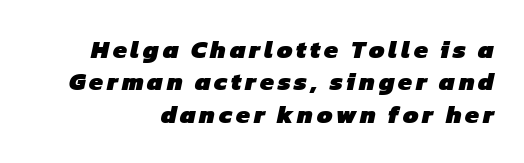
This sample keeps an unexceptional amount of space between lines. Descenders hang freely into open space. The paragraph shown leans on its right margin. Pretty heavy lettering here — definitely bold.
